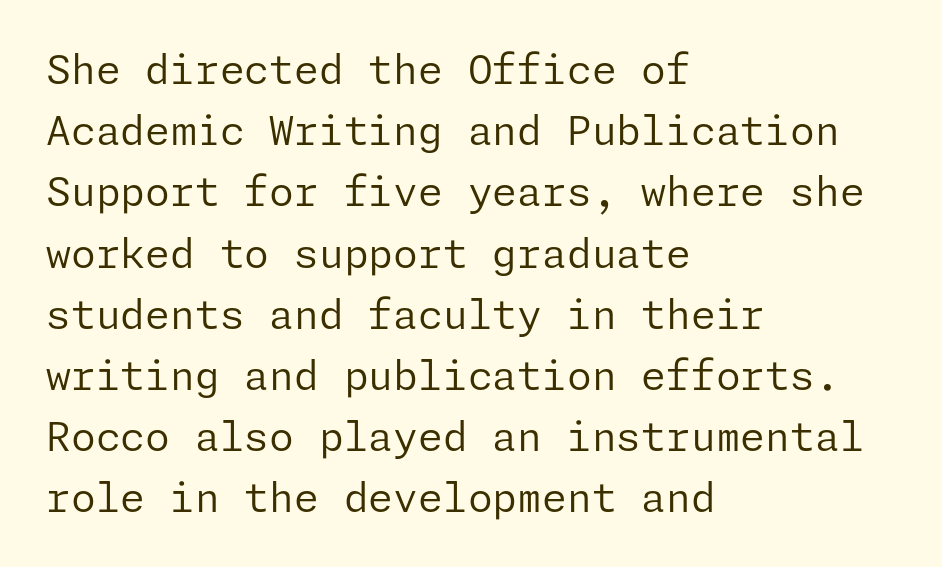
Q: Is the text bold? A: No.
Q: Is the text italic (slanted)? A: No, it is upright.
Q: Is the typeface a serif or a sans-serif typeface? A: Sans-serif.
Q: Is the text underlined? A: No.
Q: How is the paragraph aligned? A: Left-aligned.
Q: Is the spacing between letters normal or unusually wide? A: Normal.
Q: Is the spacing between lines tight, normal or loose? A: Normal.
Q: Width (condensed, normal, or wide)? A: Normal.
Q: Stroke contrast? A: Low.
Q: x-height? A: Medium.
